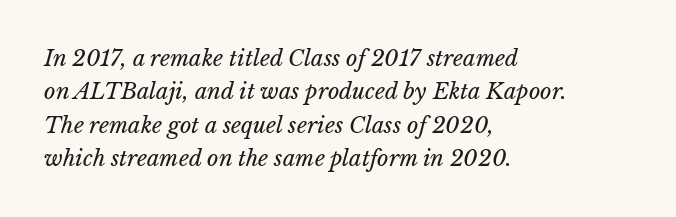
{"bold": "no", "underline": "no", "align": "left", "line_spacing": "normal", "line_spacing_ratio": 1.52, "letter_spacing": "normal", "letter_spacing_em": 0.0, "glyph_px": 22}
